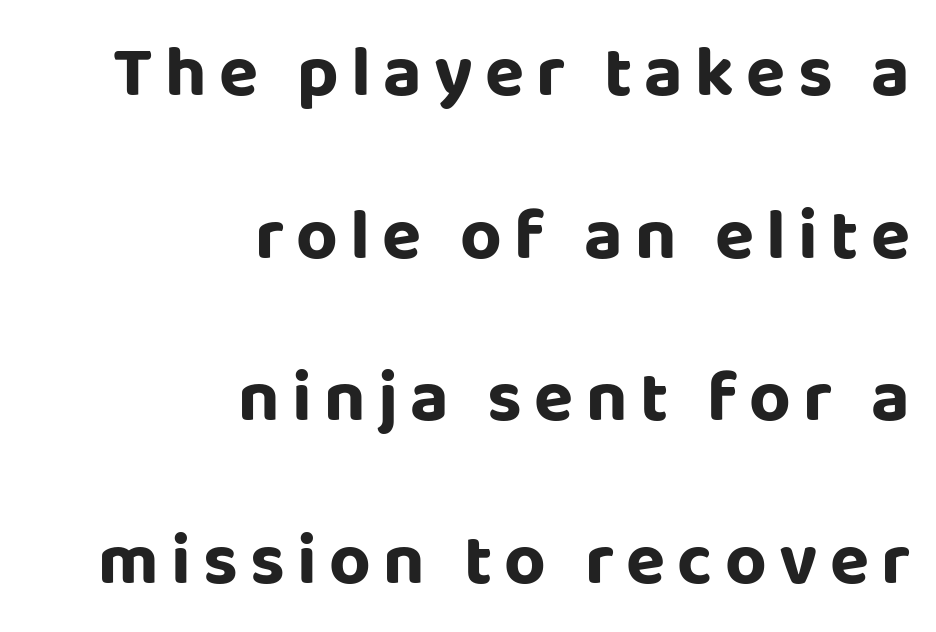
Q: Is the text italic (slanted)? A: No, it is upright.
Q: Is the typeface a serif or a sans-serif typeface? A: Sans-serif.
Q: Is the text underlined? A: No.
Q: How is the paragraph aligned? A: Right-aligned.
Q: Is the spacing between lines tight, normal or loose? A: Loose.
Q: Width (condensed, normal, or wide)? A: Normal.
Q: Stroke contrast? A: Low.
Q: x-height? A: Large.
Q: Monospaced? A: No.
